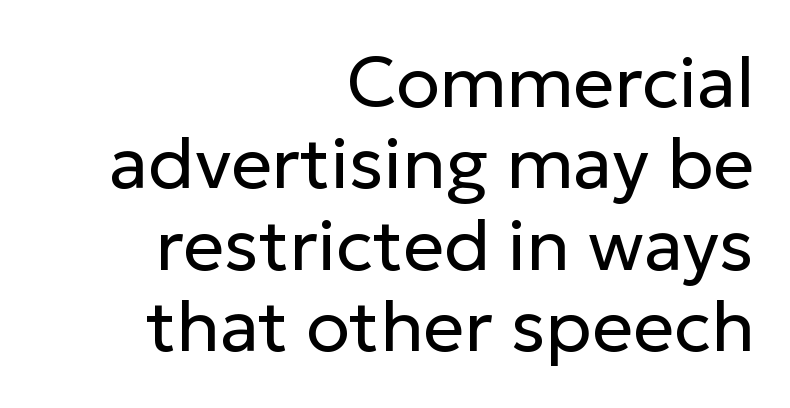
These lines keep a tight, regular rhythm from letter to letter. Character widths vary here, with narrow letters taking less room than wide ones. A flush-right, rag-left setting is used for this passage. Does the lettering tilt? It doesn't — this is upright. The font family rendered here belongs to the sans-serif group.
